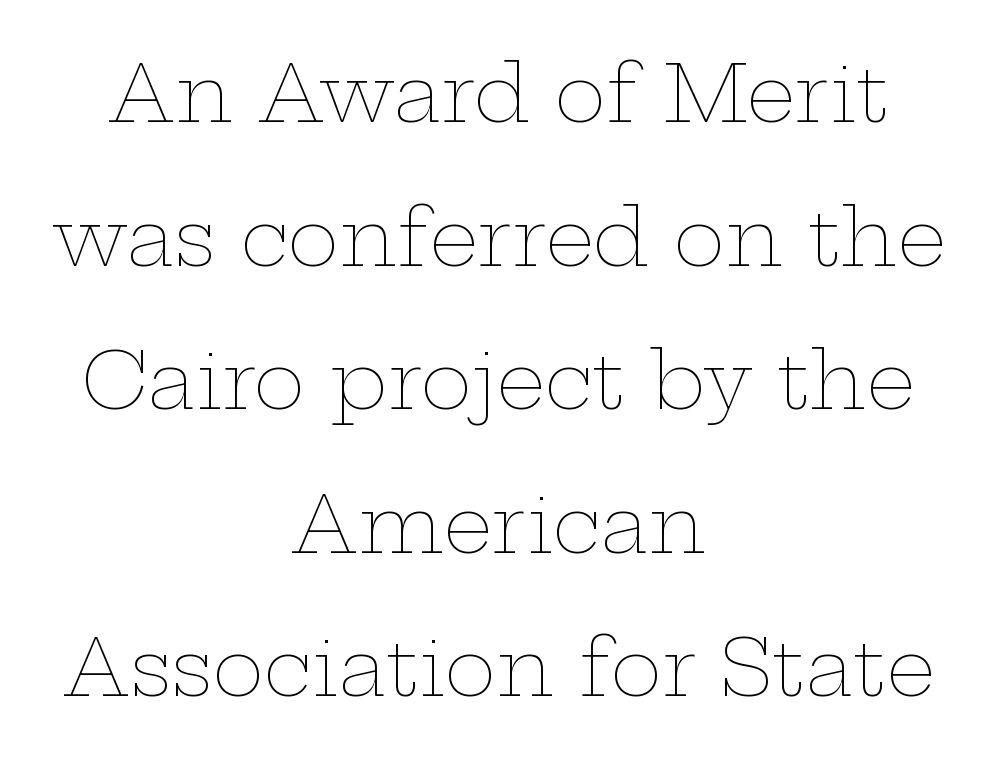
{"italic": "no", "bold": "no", "weight": "thin", "width": "wide", "stroke_contrast": "low", "x_height": "medium", "monospaced": "no", "underline": "no", "align": "center", "line_spacing_ratio": 1.84, "letter_spacing": "normal", "letter_spacing_em": 0.0, "glyph_px": 78}
